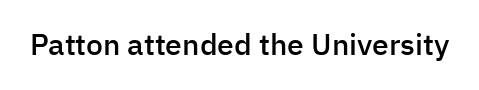
The image shows 30 px semibold sans-serif type, upright; set normal letter spacing, not underlined; low stroke contrast and a medium x-height.
